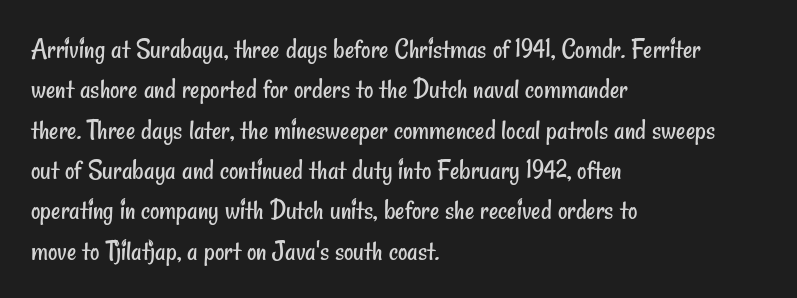
The image shows 29 px regular-weight, condensed sans-serif type; set left-aligned, normal line spacing (1.39x), normal letter spacing, not underlined; low stroke contrast and a small x-height.
